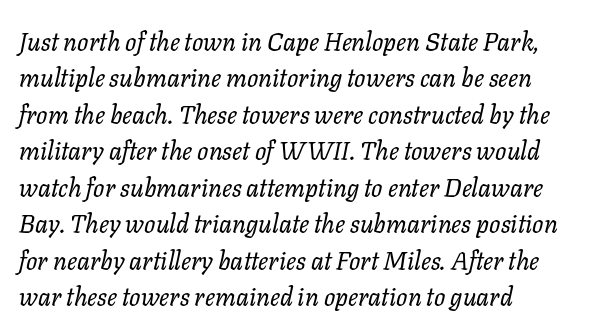
The image shows 25 px text type, italic (leaning right); set left-aligned, normal line spacing (1.46x), normal letter spacing, not underlined.
